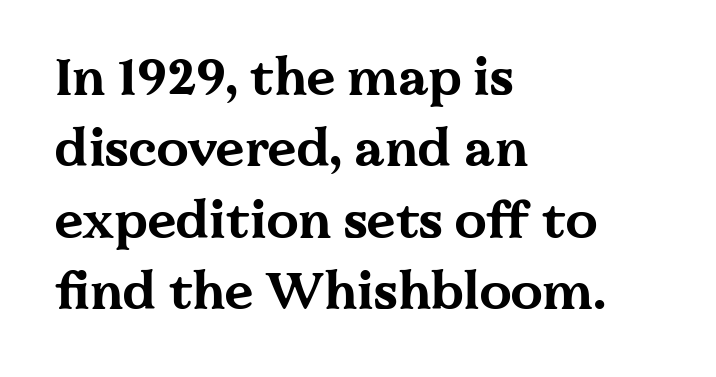
The image shows 51 px bold, wide serif type, upright; set left-aligned, normal line spacing (1.4x), normal letter spacing, not underlined; medium stroke contrast and a medium x-height.
